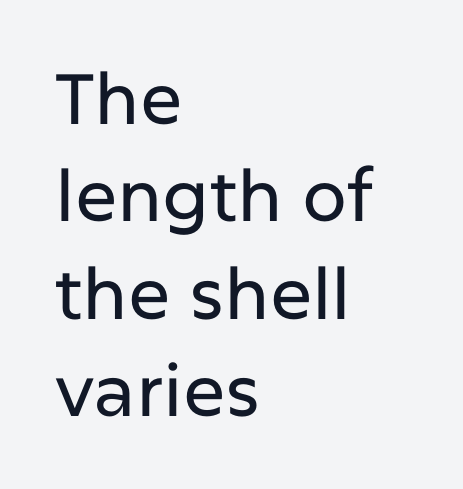
The image shows 71 px sans-serif type, upright; set left-aligned, normal line spacing (1.37x), normal letter spacing, not underlined; low stroke contrast and a medium x-height.
